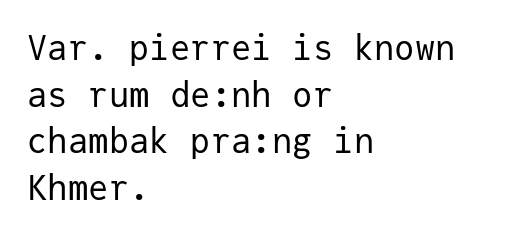
{"serif": "no", "italic": "no", "bold": "no", "weight": "regular", "width": "normal", "stroke_contrast": "low", "x_height": "medium", "monospaced": "yes", "underline": "no", "align": "left", "line_spacing": "normal", "line_spacing_ratio": 1.37, "letter_spacing": "normal", "letter_spacing_em": 0.0, "glyph_px": 34}
